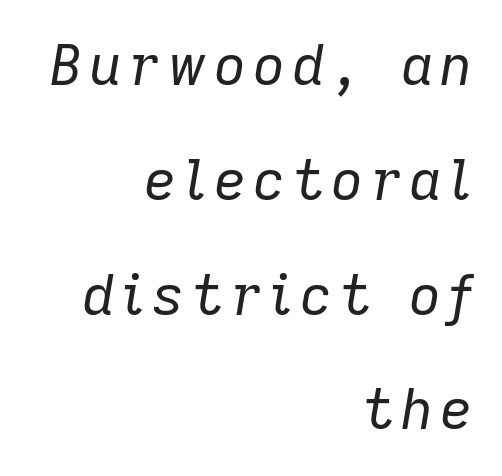
Vertical stems look standard width or narrower in stroke. Visually the block forms a straight wall on the right and a jagged coastline on the left. Do the characters align in a grid? No, the font is proportional. Rule under the text: the space is simply empty. If you measured baseline to baseline, you'd find a long distance.
